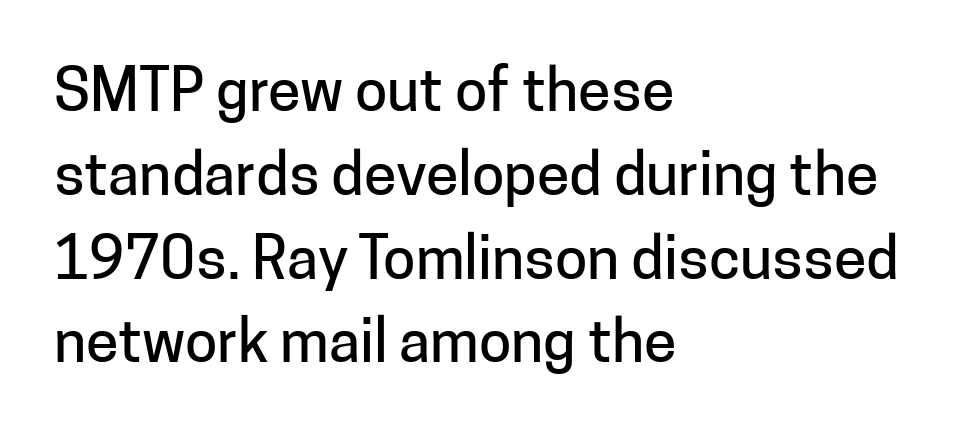
{"serif": "no", "italic": "no", "width": "normal", "stroke_contrast": "low", "x_height": "medium", "monospaced": "no", "underline": "no", "align": "left", "line_spacing": "normal", "line_spacing_ratio": 1.42, "letter_spacing": "normal", "letter_spacing_em": 0.0, "glyph_px": 59}
